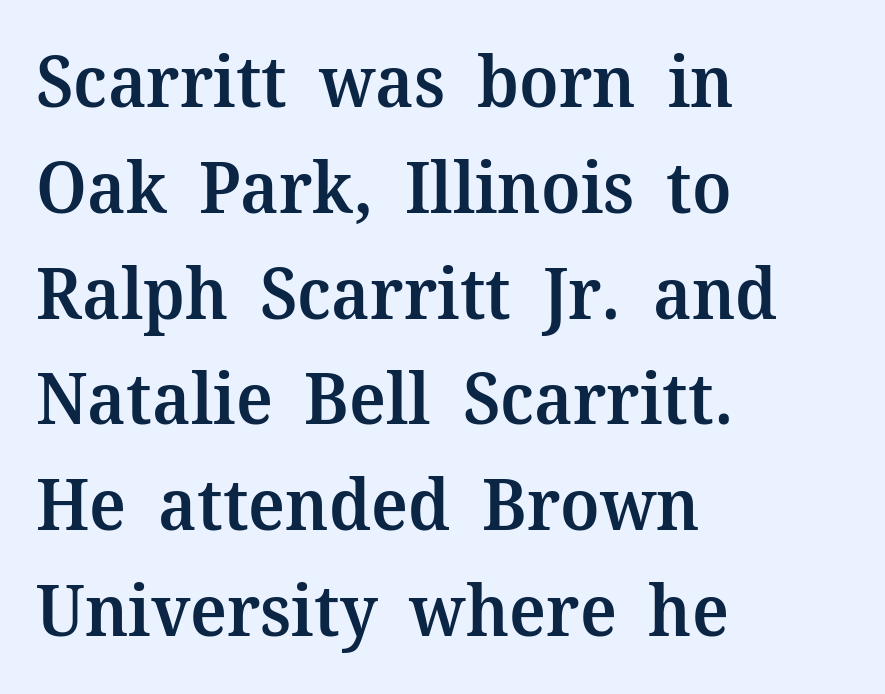
Small tapered or slab feet sit at the stroke ends, so this counts as serif. Posture: straight, roman, zero tilt. The tracking reads as untouched default to a designer's eye. Note the varied advance widths — an 'i' is clearly narrower than an 'm'. The baseline area is clear.
